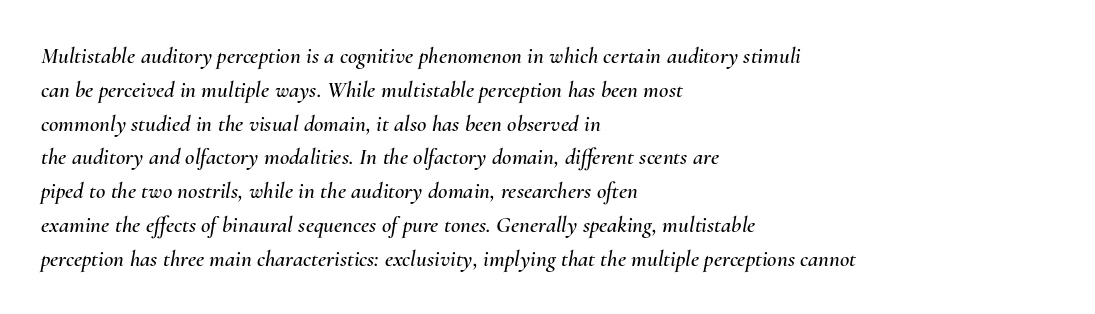
The image shows 23 px text type, italic (leaning right); set left-aligned, normal line spacing (1.47x), normal letter spacing, not underlined.
